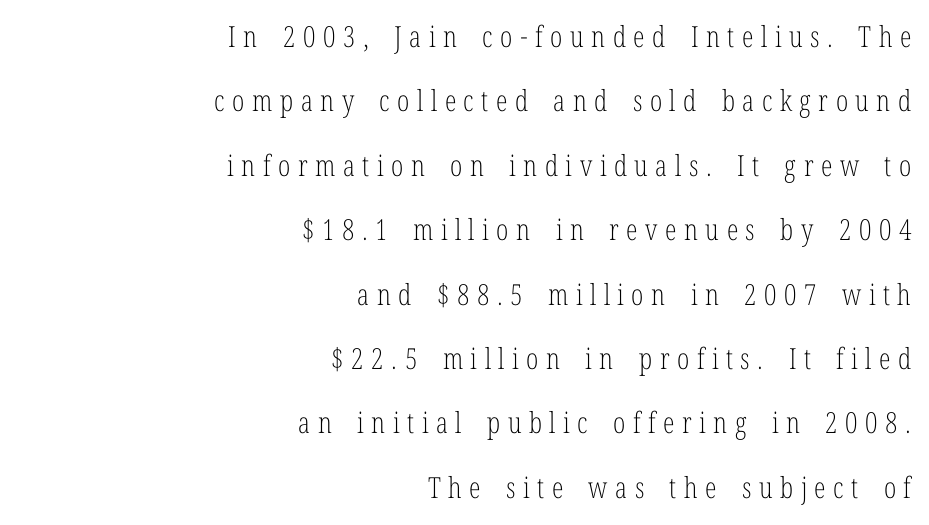
This sample trades compactness for vertical openness between lines. Ink coverage per letter is moderate at most. The rendering inserts visible extra space after every character. Do the letters lean? They stand straight.
